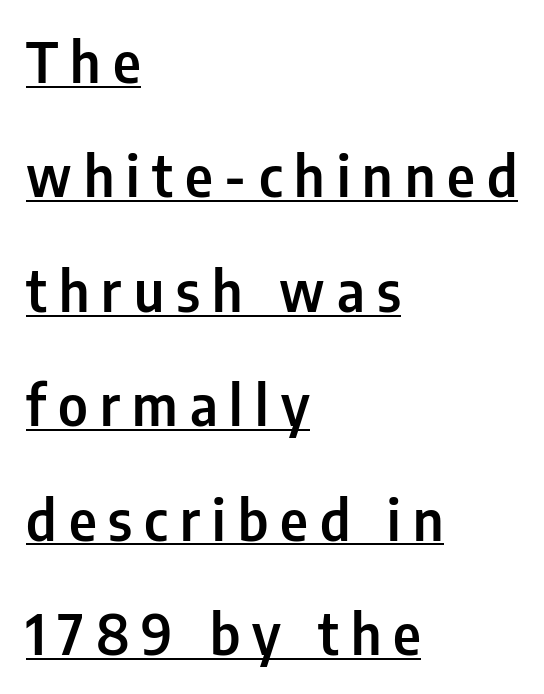
Look at the tracking — it's clearly loosened, letters drifting apart. Caption: multi-line text, flush left, ragged right. You could fit nearly another row in the gap between these rows. Decoration check: the copy is underlined. The rendering uses natural spacing where letterforms have individual widths. No italicization has been applied; the sample stays upright.
